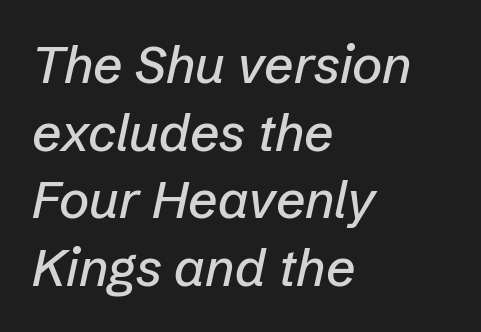
The area under the type is left untouched. Between one letter and the next there's only the usual sliver of space. Slanted lettering throughout. Does the copy run flush right? No — it runs flush left.
